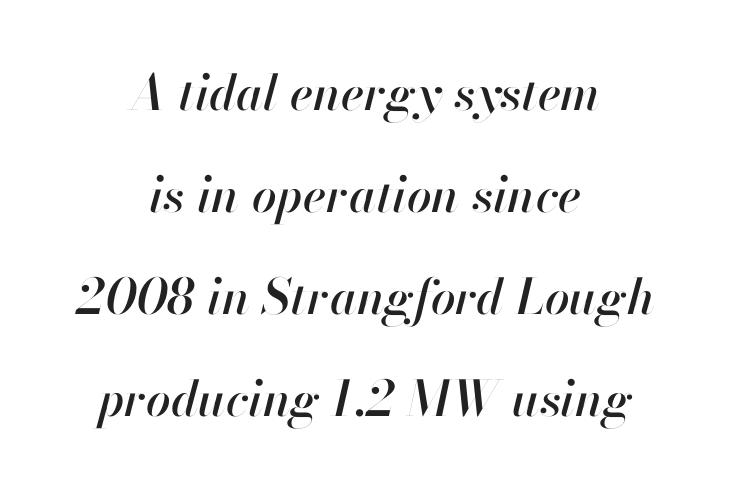
{"italic": "yes", "lean": "right", "slant_degrees": 13, "width": "normal", "stroke_contrast": "high", "x_height": "small", "monospaced": "no", "underline": "no", "align": "center", "line_spacing": "loose", "line_spacing_ratio": 2.08, "letter_spacing": "normal", "letter_spacing_em": 0.0, "glyph_px": 49}
